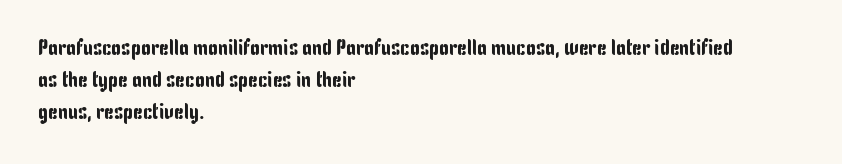
Q: Is the text italic (slanted)? A: No, it is upright.
Q: Is the text underlined? A: No.
Q: How is the paragraph aligned? A: Left-aligned.
Q: Is the spacing between letters normal or unusually wide? A: Normal.
Q: Is the spacing between lines tight, normal or loose? A: Normal.
